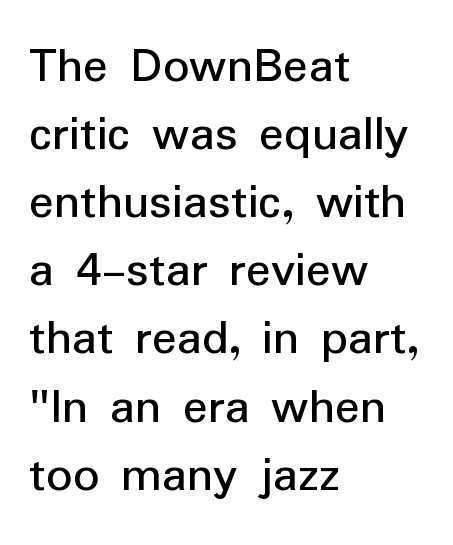
Look at the tracking — it's just the regular setting, nothing added. The face used here is a sans, in the tradition of grotesques and geometrics. Has an underline been added? It has not. Is this a fixed-width face? No — the glyphs have proportional, varying widths. Characters remain perfectly vertical along every line. Line beginnings align vertically; line endings do not.
